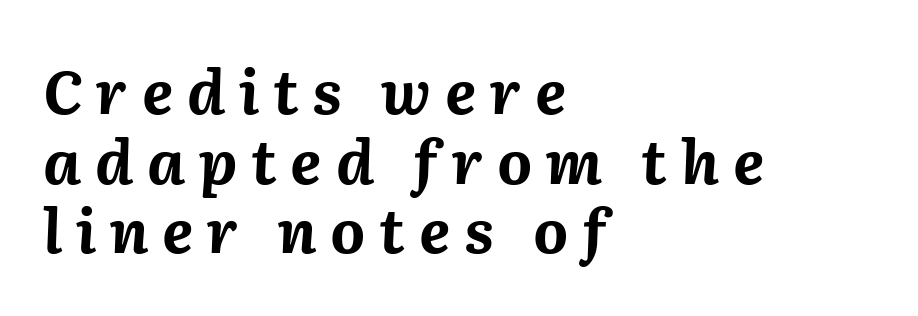
{"italic": "yes", "lean": "right", "slant_degrees": 2, "bold": "yes", "weight": "bold", "width": "normal", "stroke_contrast": "medium", "x_height": "medium", "monospaced": "no", "underline": "no", "align": "left", "line_spacing_ratio": 1.16, "letter_spacing": "wide", "letter_spacing_em": 0.23, "glyph_px": 60}
